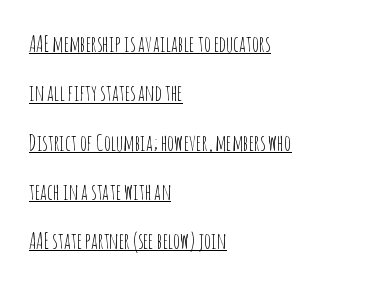
The image shows 22 px text type, upright; set left-aligned, loose line spacing (2.24x), normal letter spacing, underlined.
